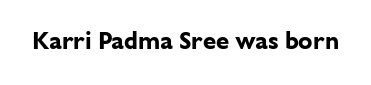
What stands out about the letter spacing? Nothing — it is the standard amount. Upright lettering throughout. Bold? Absolutely — the strokes are thick and heavy. The glyphs are unaccompanied by any horizontal stroke below them.
